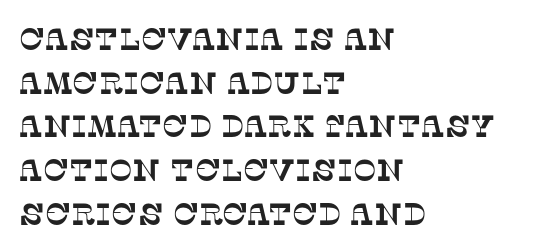
{"serif": "yes", "width": "normal", "stroke_contrast": "low", "x_height": "large", "monospaced": "no", "underline": "no", "align": "left", "line_spacing": "normal", "line_spacing_ratio": 1.41, "letter_spacing": "normal", "letter_spacing_em": 0.0, "glyph_px": 31}
